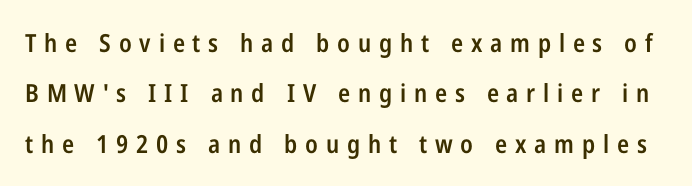
The image shows 25 px text type, upright; set loose line spacing (2.02x), unusually wide letter spacing (+0.31 em), not underlined.
